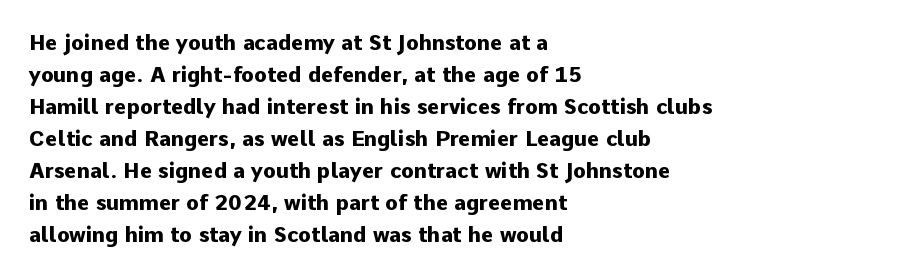
The image shows 21 px bold type, upright; set left-aligned, normal line spacing (1.52x), normal letter spacing, not underlined.
